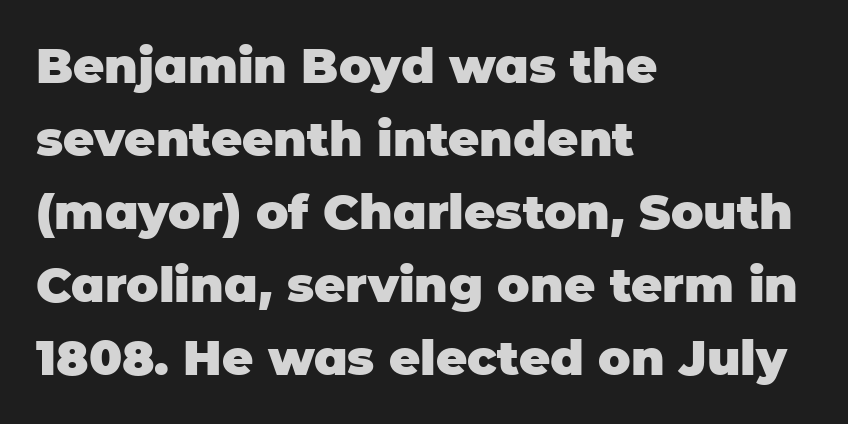
The image shows 48 px heavy sans-serif type, upright; set left-aligned, normal line spacing (1.52x), normal letter spacing, not underlined; low stroke contrast and a large x-height.
